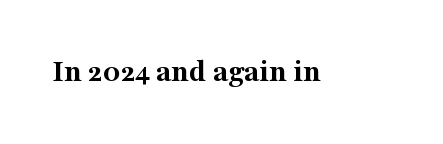
Q: Is the text bold? A: Yes.
Q: Is the text italic (slanted)? A: No, it is upright.
Q: Is the typeface a serif or a sans-serif typeface? A: Serif.
Q: Is the text underlined? A: No.
Q: Is the spacing between letters normal or unusually wide? A: Normal.
Q: Width (condensed, normal, or wide)? A: Normal.
Q: Stroke contrast? A: Medium.
Q: x-height? A: Medium.
Q: Monospaced? A: No.
